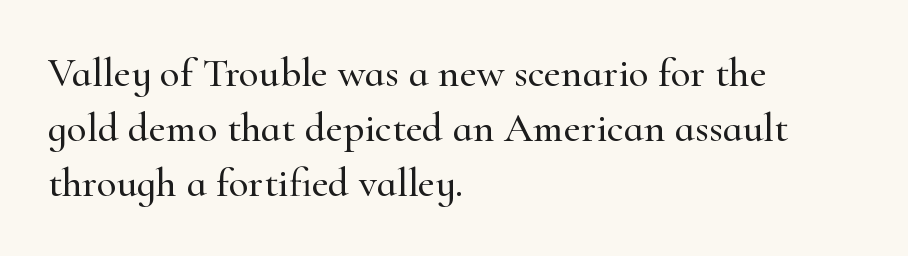
{"serif": "yes", "italic": "no", "width": "normal", "stroke_contrast": "high", "x_height": "small", "monospaced": "no", "underline": "no", "align": "left", "line_spacing": "normal", "line_spacing_ratio": 1.34, "letter_spacing": "normal", "letter_spacing_em": 0.0, "glyph_px": 41}
